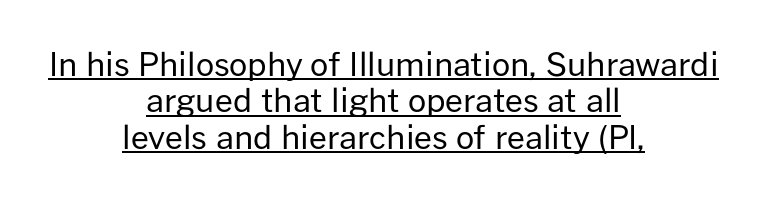
The passage shown is typeset with a sans-serif family. Think standard paragraph weight, or any step lighter than that. Underlined type. Notice how descenders almost collide with the ascenders below — that's tight leading. Between one letter and the next there's only the usual sliver of space.
